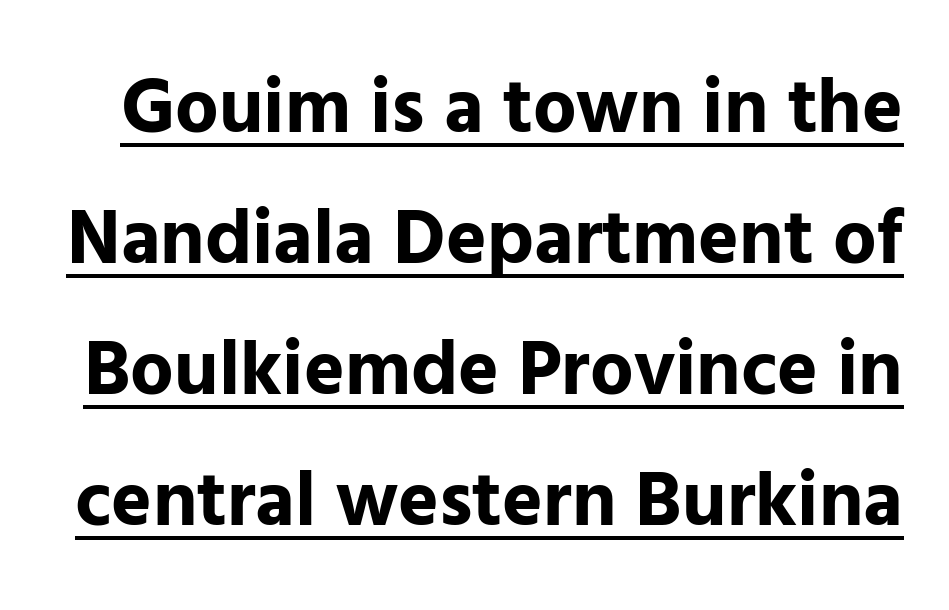
The image shows 77 px bold sans-serif type, upright; set normal line spacing (1.7x), normal letter spacing, underlined; low stroke contrast and a medium x-height.
